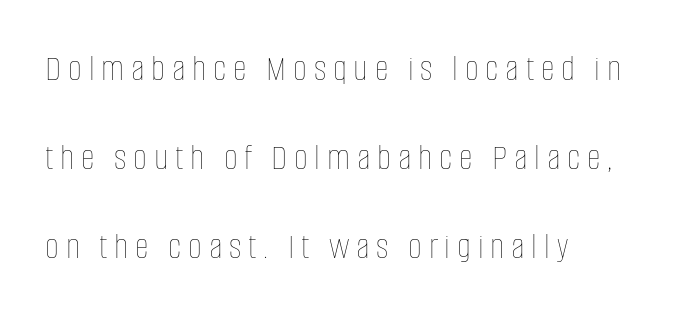
{"italic": "no", "bold": "no", "weight": "thin", "width": "condensed", "stroke_contrast": "low", "x_height": "large", "monospaced": "no", "underline": "no", "align": "left", "line_spacing": "loose", "line_spacing_ratio": 2.34, "glyph_px": 38}
